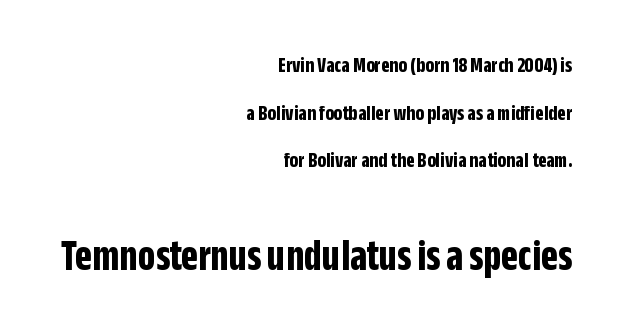
Strong, thick strokes mark this as bold type. The rendering shows plain stroke endings on the letterforms — a sans-serif design. In terms of leading, this rendering errs on the spacious side. The foot of each line stays bare and open.
